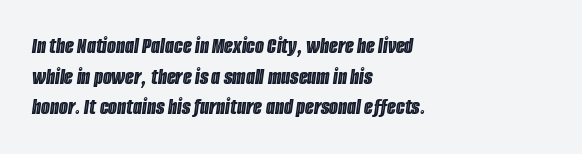
{"italic": "yes", "lean": "right", "slant_degrees": 8, "underline": "no", "align": "left", "line_spacing": "normal", "line_spacing_ratio": 1.33, "letter_spacing": "normal", "letter_spacing_em": 0.0, "glyph_px": 23}
